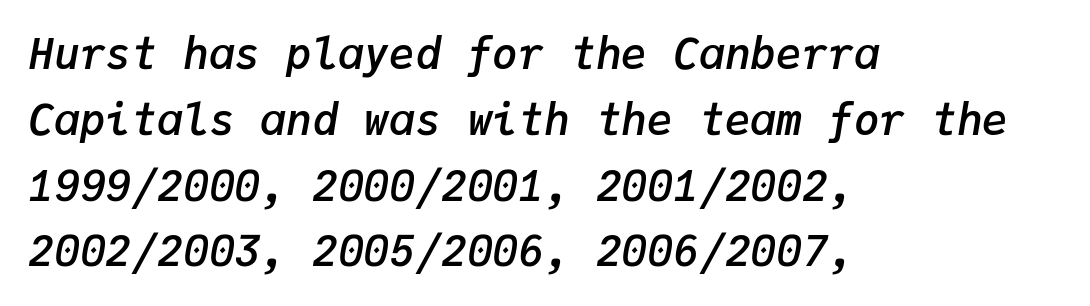
The image shows 43 px semibold type, italic (leaning right), monospaced; set left-aligned, normal line spacing (1.53x), normal letter spacing, not underlined; low stroke contrast and a medium x-height.
